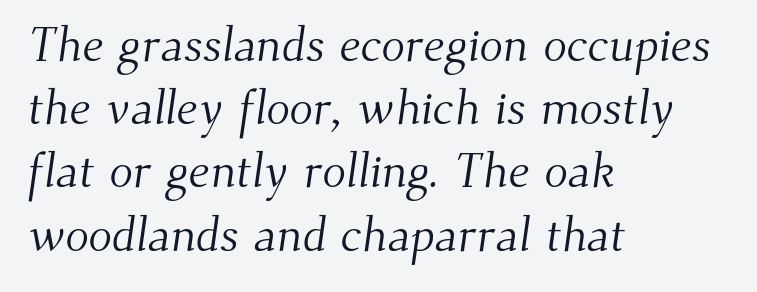
{"serif": "yes", "bold": "no", "weight": "light", "width": "normal", "stroke_contrast": "medium", "x_height": "small", "monospaced": "no", "underline": "no", "align": "left", "line_spacing": "normal", "line_spacing_ratio": 1.29, "letter_spacing": "normal", "letter_spacing_em": 0.0, "glyph_px": 49}
